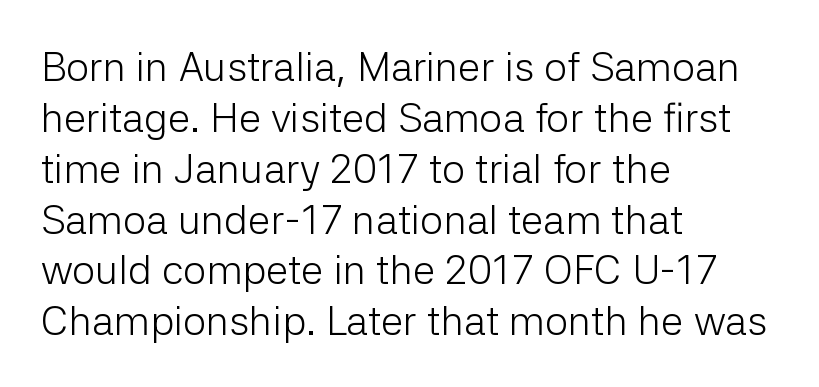
Q: Is the text bold? A: No.
Q: Is the text italic (slanted)? A: No, it is upright.
Q: Is the typeface a serif or a sans-serif typeface? A: Sans-serif.
Q: Is the text underlined? A: No.
Q: How is the paragraph aligned? A: Left-aligned.
Q: Is the spacing between letters normal or unusually wide? A: Normal.
Q: Width (condensed, normal, or wide)? A: Normal.
Q: Stroke contrast? A: Low.
Q: x-height? A: Medium.
Q: Monospaced? A: No.
